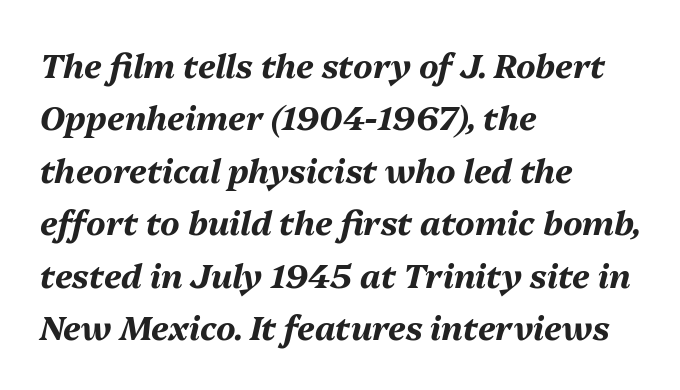
{"italic": "yes", "lean": "right", "slant_degrees": 13, "bold": "yes", "weight": "bold", "width": "normal", "stroke_contrast": "medium", "x_height": "medium", "monospaced": "no", "underline": "no", "align": "left", "line_spacing": "normal", "line_spacing_ratio": 1.59, "letter_spacing": "normal", "letter_spacing_em": 0.0, "glyph_px": 33}
